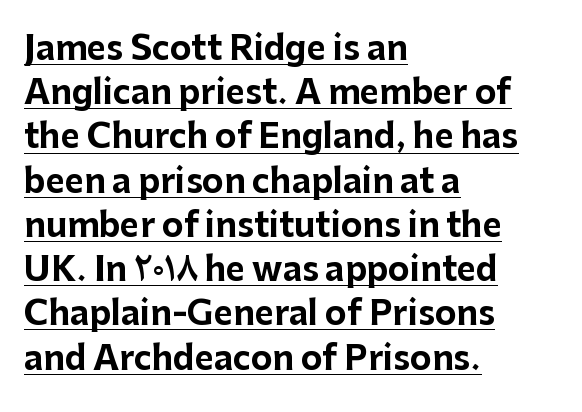
The image shows 33 px bold sans-serif type, upright; set left-aligned, normal line spacing (1.34x), normal letter spacing, underlined; low stroke contrast and a medium x-height.
